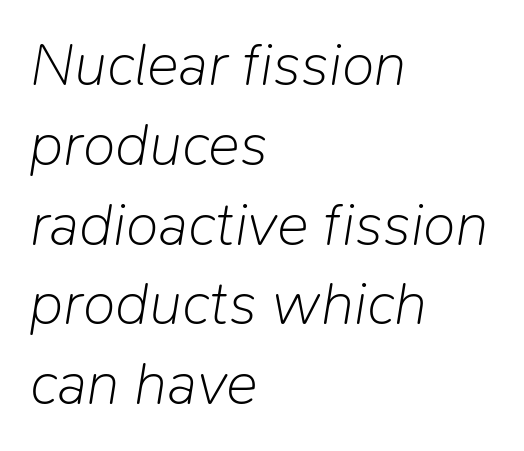
{"italic": "yes", "lean": "right", "slant_degrees": 9, "bold": "no", "weight": "light", "width": "normal", "stroke_contrast": "low", "x_height": "medium", "monospaced": "no", "underline": "no", "align": "left", "line_spacing": "normal", "line_spacing_ratio": 1.33, "letter_spacing": "normal", "letter_spacing_em": 0.0, "glyph_px": 60}
